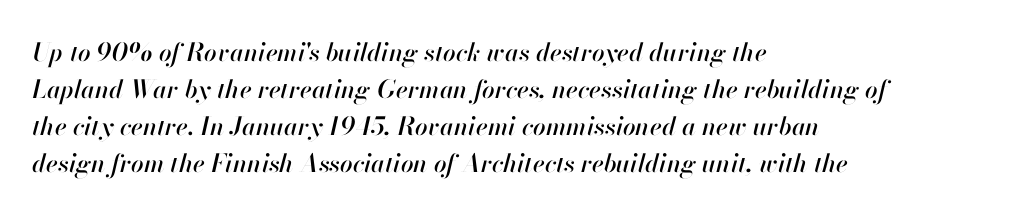
Leftover space on each line is placed entirely after the last word. Summary of vertical rhythm: regular, with standard interline spacing. Tracking value appears to be zero — textbook default spacing. Just letters on the line, the space beneath them empty. Italic: yes, the glyphs are oblique.
